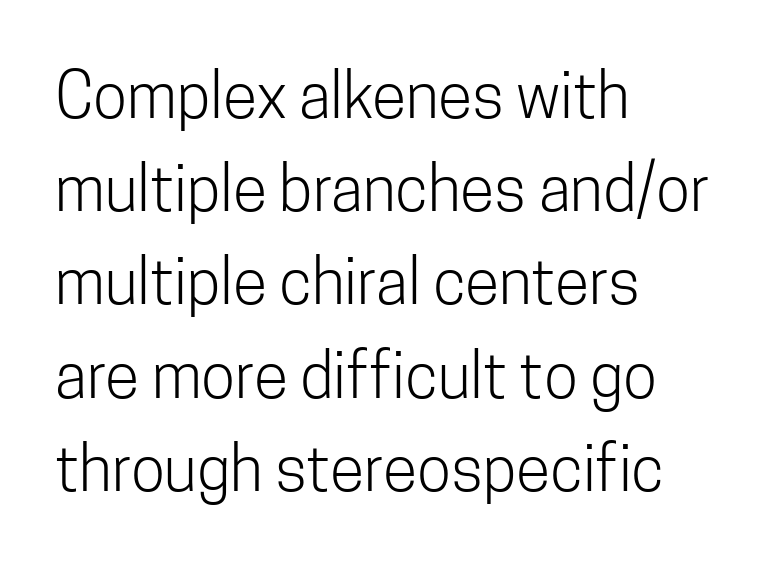
Posture: vertical. The type is set solid horizontally, with unmodified tracking. Stems here are at most as thick as an everyday book face. Line starts are locked; line ends wander. Proportional: the letters do not fall into vertical columns.
